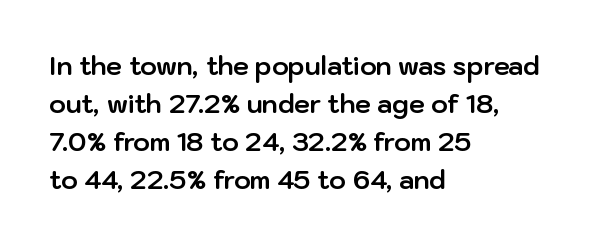
{"italic": "no", "bold": "yes", "underline": "no", "align": "left", "line_spacing": "normal", "line_spacing_ratio": 1.52, "letter_spacing": "normal", "letter_spacing_em": 0.0, "glyph_px": 25}
